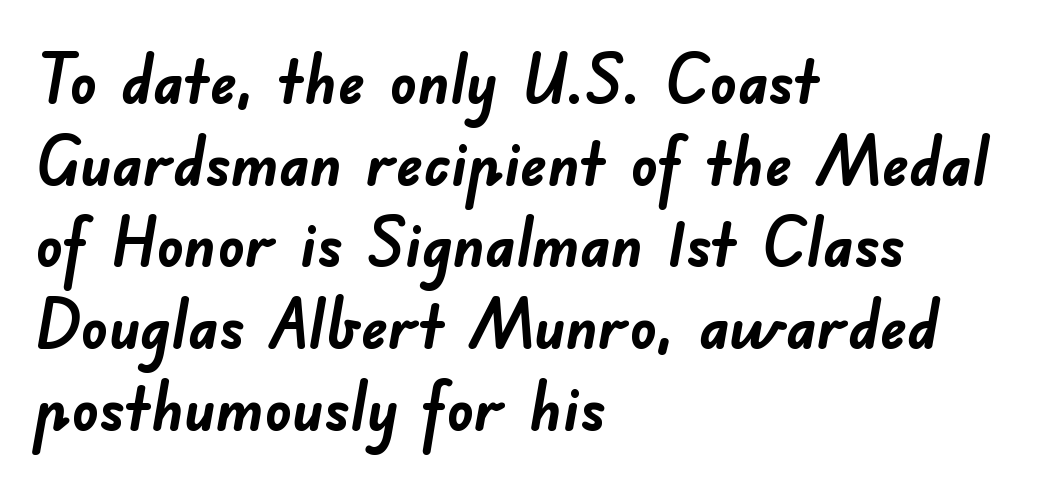
Q: Is the text bold? A: Yes.
Q: Is the typeface a serif or a sans-serif typeface? A: Sans-serif.
Q: Is the text underlined? A: No.
Q: How is the paragraph aligned? A: Left-aligned.
Q: Is the spacing between letters normal or unusually wide? A: Normal.
Q: Width (condensed, normal, or wide)? A: Normal.
Q: Stroke contrast? A: Low.
Q: x-height? A: Small.
Q: Monospaced? A: No.
